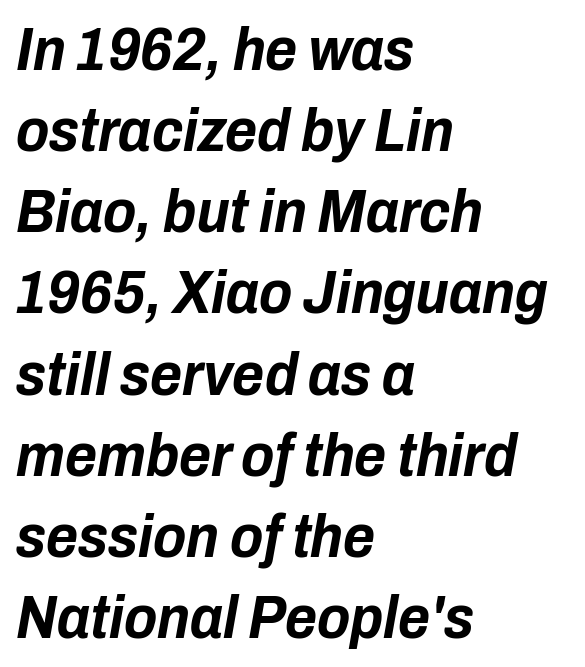
Quick note: underline off. Quick note: interline space is typical. It's the slanting kind of type. Reading down the block, your eye returns to a fixed left position each line.
